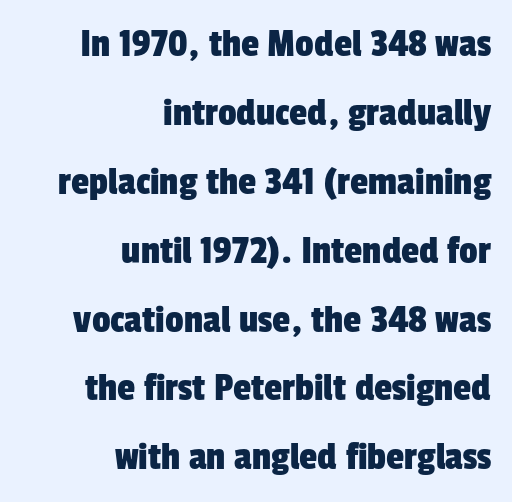
This sample uses a sans-serif face. Tracking value appears to be zero — textbook default spacing. Descender tails drop into unmarked territory. You could not count columns in this text — the font is proportionally spaced. The space between consecutive lines is moderate. Does the copy run flush right? Yes — the right margin is perfectly even.
